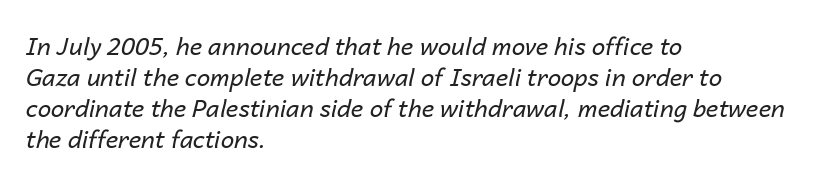
The letterforms sit at book weight or below. Reading down the column, the eye jumps a familiar distance to each next line. Rendered with sloped, italic letterforms. These lines are set flush left with a ragged right edge. The letterforms sit shoulder to shoulder at normal distance. Descenders are the only things crossing below the line.
